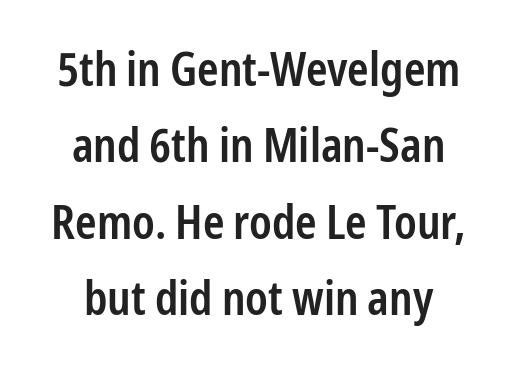
The image shows 46 px semibold, condensed sans-serif type, upright; set centered, normal line spacing (1.66x), normal letter spacing, not underlined; low stroke contrast and a medium x-height.
